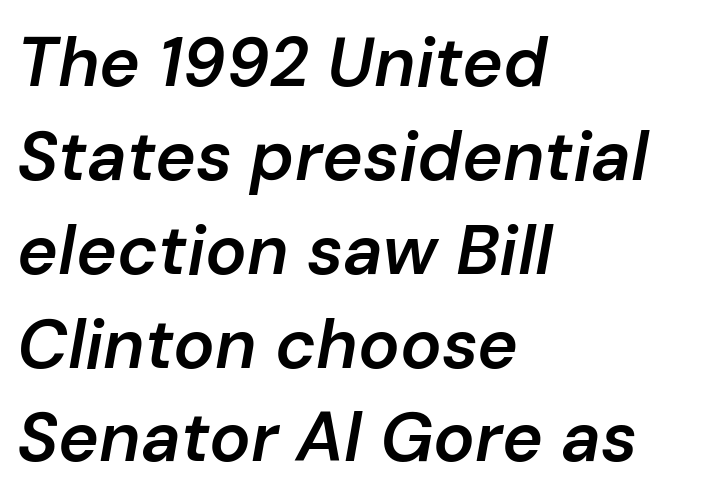
Each row of text sits above clean, open space. The leading is moderate, giving the passage an even texture. The sample has been set in demibold, a notch under bold. Horizontally, the lines are justified to the leading edge only.
